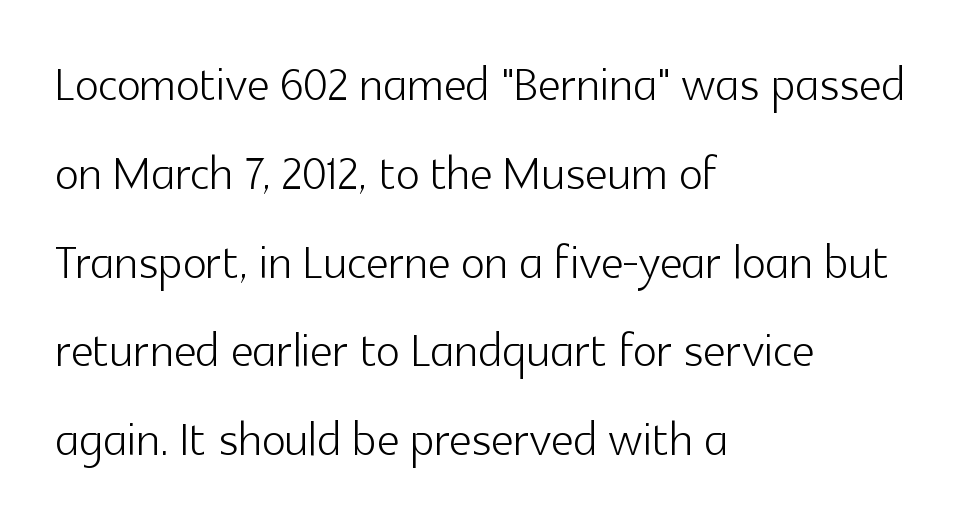
Each row of text sits above clean, open space. Unbolded letterforms with no extra heft. The typography opts for an upright posture over an oblique one. Observe the absence of serifs on each vertical stroke in this sample. Honestly, the letter spacing is just normal — you wouldn't notice it.
